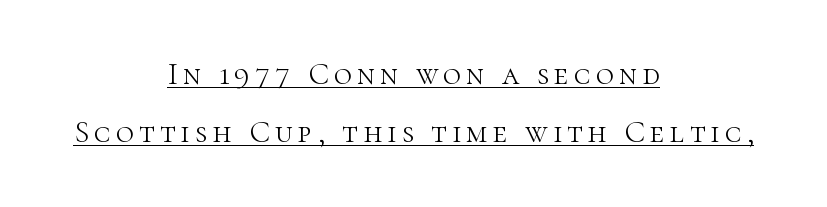
Q: Is the text bold? A: No.
Q: Is the text italic (slanted)? A: No, it is upright.
Q: Is the typeface a serif or a sans-serif typeface? A: Serif.
Q: Is the text underlined? A: Yes.
Q: How is the paragraph aligned? A: Centered.
Q: Width (condensed, normal, or wide)? A: Normal.
Q: Stroke contrast? A: High.
Q: x-height? A: Medium.
Q: Monospaced? A: No.
